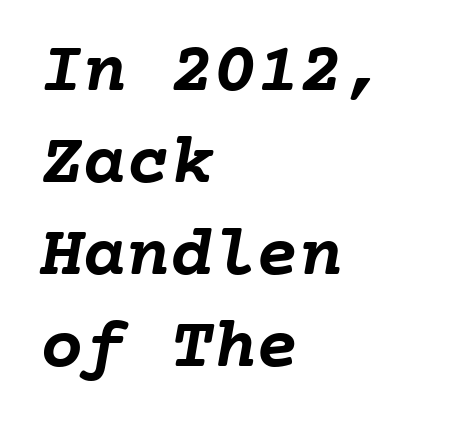
A typesetter would call this monospace, since all characters share one set width. The typesetting leans heavy: a genuine bold. Rule under the text: the space is simply empty. What's the leading like? Ordinary, nothing unusual. If you drew a ruler down the left edge, every line would touch it. Default kerning and tracking; the words read as compact shapes.
